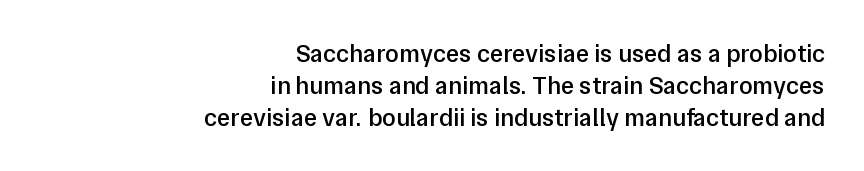
Q: Is the text bold? A: Semi-bold.
Q: Is the text italic (slanted)? A: No, it is upright.
Q: Is the text underlined? A: No.
Q: How is the paragraph aligned? A: Right-aligned.
Q: Is the spacing between letters normal or unusually wide? A: Normal.
Q: Is the spacing between lines tight, normal or loose? A: Normal.
